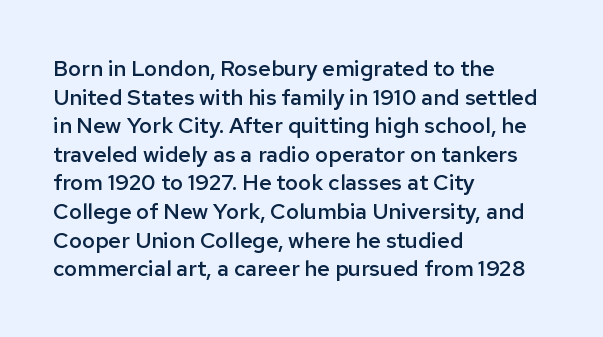
Between one letter and the next there's only the usual sliver of space. Firm but not heavy-handed strokes: this text is semibold. No italicization has been applied; the sample stays upright. Each line starts at the same left margin while the right side varies. Notice how descenders clear the ascenders below comfortably — that's standard leading.
